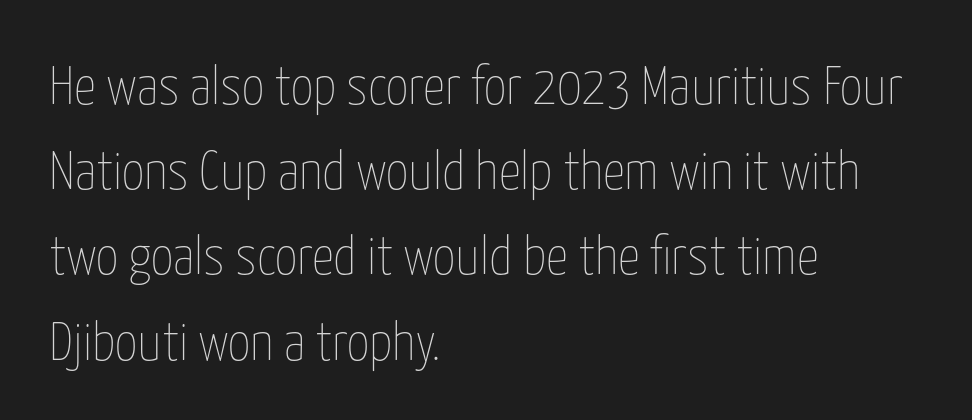
The face used here is proportionally spaced, like ordinary book or web type. The passage is arranged the way most books set body copy — flush left. Ordinary non-slanted type is in use. Does the leading feel generous? No, just average. Standard letterfit; no display-style spreading of the glyphs.
